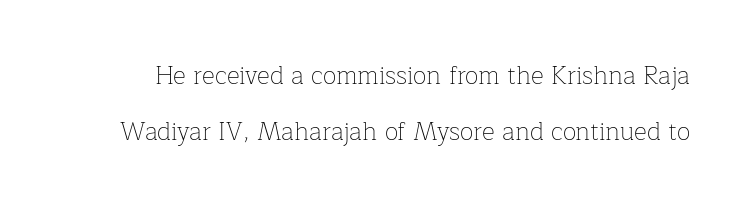
The image shows 25 px text type, upright; set loose line spacing (2.25x), normal letter spacing, not underlined.
